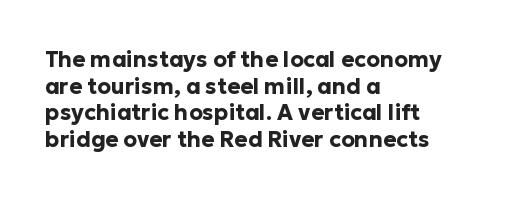
{"italic": "no", "bold": "yes", "underline": "no", "align": "left", "line_spacing_ratio": 1.21, "letter_spacing": "normal", "letter_spacing_em": 0.0, "glyph_px": 22}
